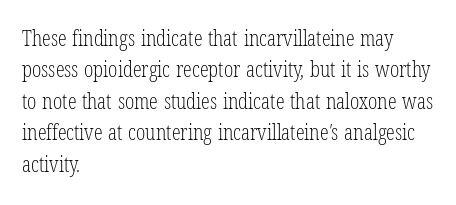
{"bold": "no", "underline": "no", "align": "left", "line_spacing": "normal", "line_spacing_ratio": 1.43, "letter_spacing": "normal", "letter_spacing_em": 0.0, "glyph_px": 22}
